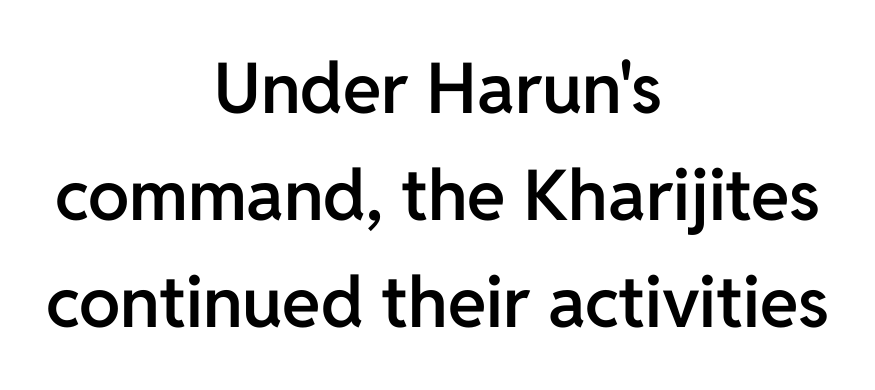
{"serif": "no", "italic": "no", "bold": "semi", "weight": "semibold", "width": "normal", "stroke_contrast": "low", "x_height": "medium", "monospaced": "no", "underline": "no", "align": "center", "line_spacing": "normal", "line_spacing_ratio": 1.53, "letter_spacing": "normal", "letter_spacing_em": 0.0, "glyph_px": 70}
